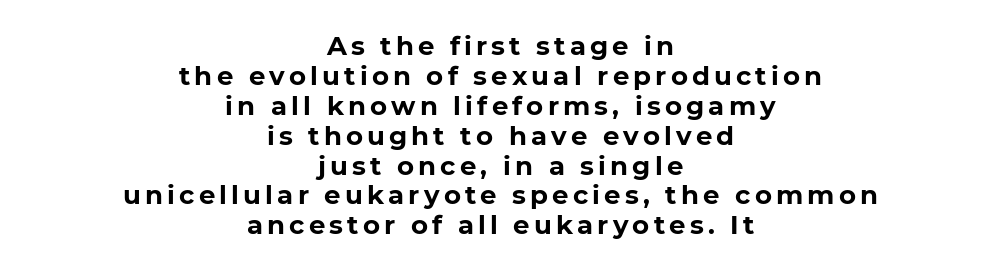
Q: Is the text bold? A: Yes.
Q: Is the text italic (slanted)? A: No, it is upright.
Q: Is the text underlined? A: No.
Q: How is the paragraph aligned? A: Centered.
Q: Is the spacing between lines tight, normal or loose? A: Tight.
